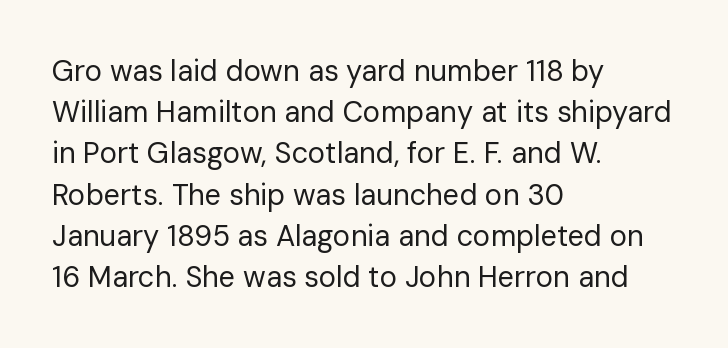
The image shows 29 px regular-weight sans-serif type, upright; set left-aligned, normal line spacing (1.42x), normal letter spacing, not underlined; low stroke contrast and a medium x-height.
